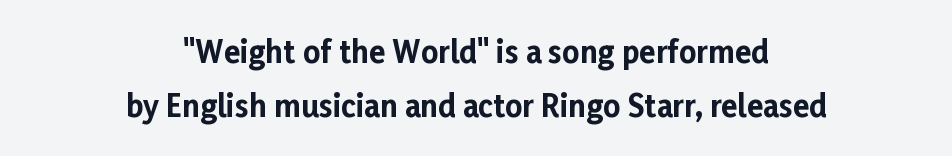
{"serif": "no", "italic": "no", "bold": "yes", "weight": "bold", "width": "normal", "stroke_contrast": "low", "x_height": "medium", "monospaced": "no", "underline": "no", "align": "center", "line_spacing_ratio": 1.8, "letter_spacing": "normal", "letter_spacing_em": 0.0, "glyph_px": 30}
